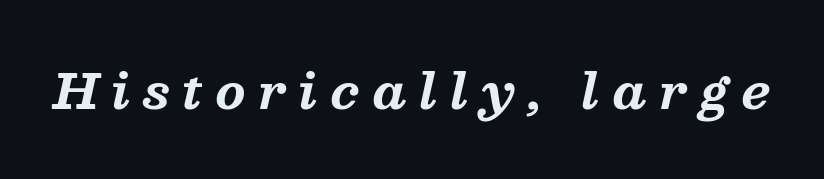
{"serif": "yes", "italic": "yes", "lean": "right", "slant_degrees": 13, "bold": "yes", "weight": "bold", "width": "normal", "stroke_contrast": "medium", "x_height": "medium", "monospaced": "no", "underline": "no", "letter_spacing": "wide", "letter_spacing_em": 0.27, "glyph_px": 48}
